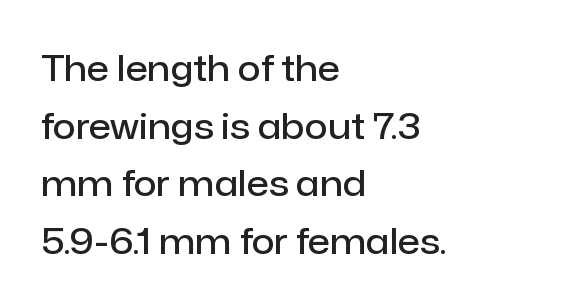
The image shows 36 px semibold sans-serif type, upright; set left-aligned, normal line spacing (1.6x), normal letter spacing, not underlined; low stroke contrast and a medium x-height.
